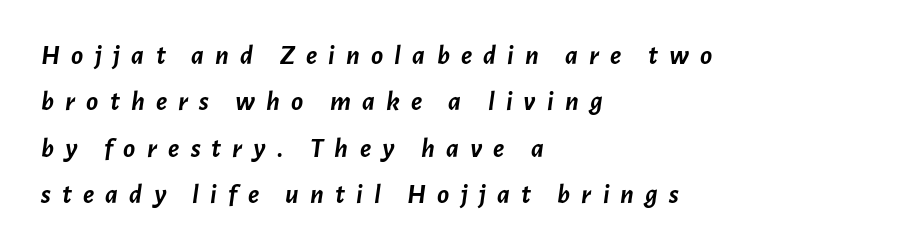
Q: Is the text bold? A: Yes.
Q: Is the text italic (slanted)? A: Yes, it leans right by about 7 degrees.
Q: Is the text underlined? A: No.
Q: How is the paragraph aligned? A: Left-aligned.
Q: Is the spacing between letters normal or unusually wide? A: Unusually wide.
Q: Is the spacing between lines tight, normal or loose? A: Normal.
Q: Width (condensed, normal, or wide)? A: Normal.
Q: Stroke contrast? A: Low.
Q: x-height? A: Medium.
Q: Monospaced? A: No.
